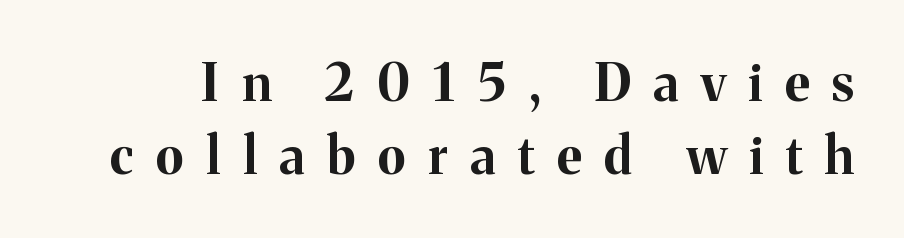
The specimen omits any rule beneath the text block's lines. Is there any slant? The stems are plumb. The passage shown has open, widely tracked lettering throughout. Spacing verdict: proportional, widths tailored to each character.
